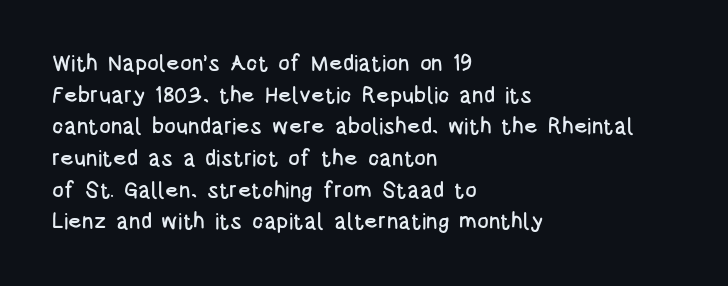
Ordinary non-slanted type is in use. Letter spacing: default. This sample is left-justified, so line endings fall wherever the words run out. Underline: absent. Successive baselines arrive at the customary interval.
